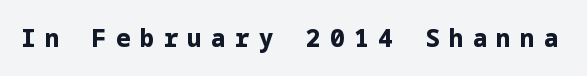
Q: Is the text bold? A: Yes.
Q: Is the text italic (slanted)? A: No, it is upright.
Q: Is the text underlined? A: No.
Q: Is the spacing between letters normal or unusually wide? A: Unusually wide.
